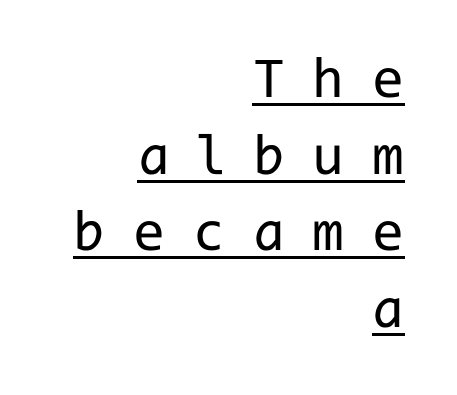
The image shows 58 px regular-weight sans-serif type, upright, monospaced; set right-aligned, normal line spacing (1.32x), unusually wide letter spacing (+0.48 em), underlined; low stroke contrast and a medium x-height.
